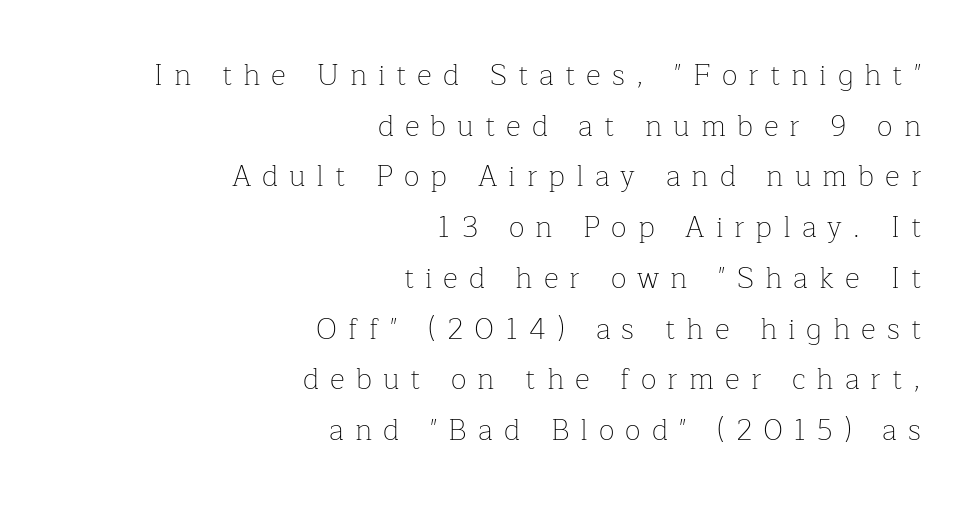
{"serif": "yes", "italic": "no", "bold": "no", "weight": "thin", "width": "normal", "stroke_contrast": "low", "x_height": "medium", "monospaced": "no", "underline": "no", "align": "right", "line_spacing_ratio": 1.75, "letter_spacing": "wide", "letter_spacing_em": 0.38, "glyph_px": 29}
